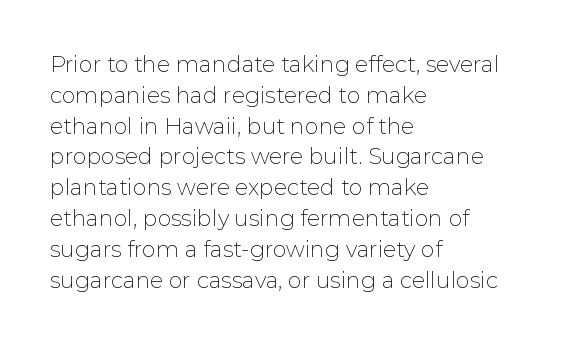
Summary of vertical rhythm: regular, with standard interline spacing. Short note: letters normally spaced. The font's upright variant was chosen for this text. Casual observation: everything's shoved over to the left.
